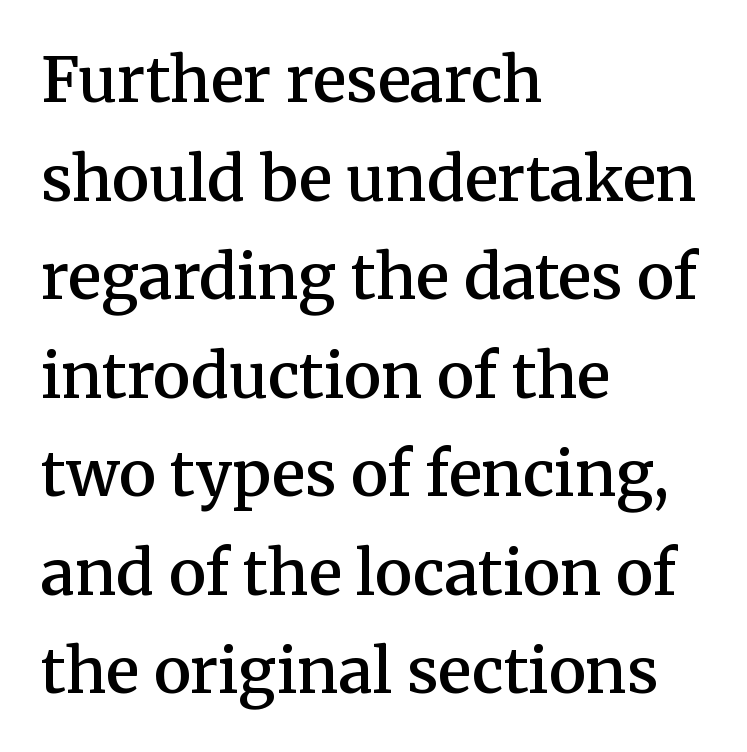
Q: Is the text bold? A: Semi-bold.
Q: Is the text italic (slanted)? A: No, it is upright.
Q: Is the typeface a serif or a sans-serif typeface? A: Serif.
Q: Is the text underlined? A: No.
Q: How is the paragraph aligned? A: Left-aligned.
Q: Is the spacing between letters normal or unusually wide? A: Normal.
Q: Is the spacing between lines tight, normal or loose? A: Normal.
Q: Width (condensed, normal, or wide)? A: Normal.
Q: Stroke contrast? A: Medium.
Q: x-height? A: Medium.
Q: Monospaced? A: No.
